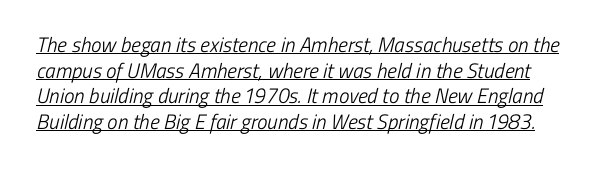
{"bold": "no", "underline": "yes", "line_spacing_ratio": 1.22, "letter_spacing": "normal", "letter_spacing_em": 0.0, "glyph_px": 21}
